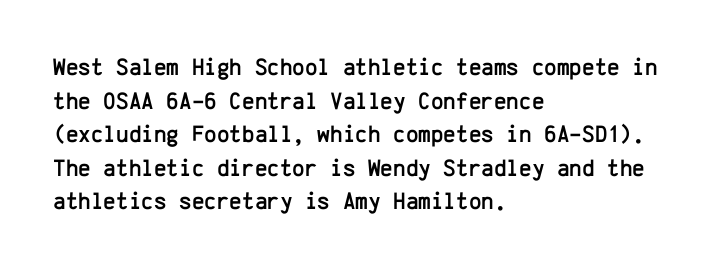
Leading matches the norm, producing a regular column. Every stem runs plumb, perpendicular to the baseline. Underline: absent. In CSS terms this would be text-align: left. Here the glyphs are tracked normally, forming tight word shapes.
